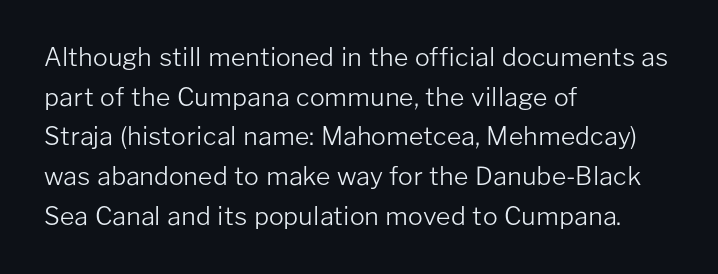
{"italic": "no", "bold": "no", "underline": "no", "align": "left", "line_spacing": "normal", "line_spacing_ratio": 1.59, "letter_spacing": "normal", "letter_spacing_em": 0.0, "glyph_px": 25}
